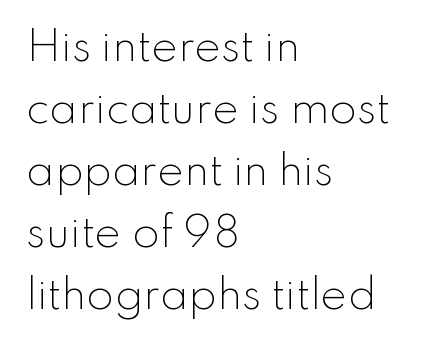
Q: Is the text bold? A: No.
Q: Is the text italic (slanted)? A: No, it is upright.
Q: Is the typeface a serif or a sans-serif typeface? A: Sans-serif.
Q: Is the text underlined? A: No.
Q: How is the paragraph aligned? A: Left-aligned.
Q: Is the spacing between letters normal or unusually wide? A: Normal.
Q: Is the spacing between lines tight, normal or loose? A: Normal.
Q: Width (condensed, normal, or wide)? A: Normal.
Q: Stroke contrast? A: Low.
Q: x-height? A: Small.
Q: Monospaced? A: No.
